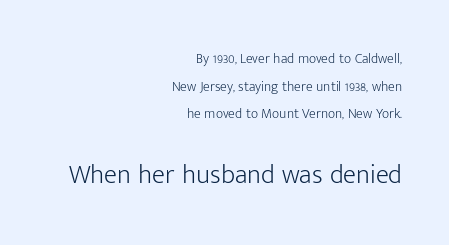
Between one letter and the next there's only the usual sliver of space. Horizontal alignment here is rightward, an uncommon choice for prose. If you measured baseline to baseline, you'd find a long distance. The more generous point size was reserved for the lower chunk. Heft: none added — not bold.
